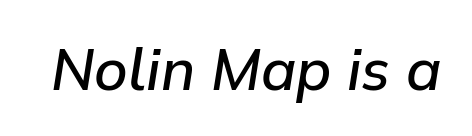
The image shows 58 px semibold type, italic (leaning right); set normal letter spacing, not underlined; low stroke contrast and a medium x-height.
